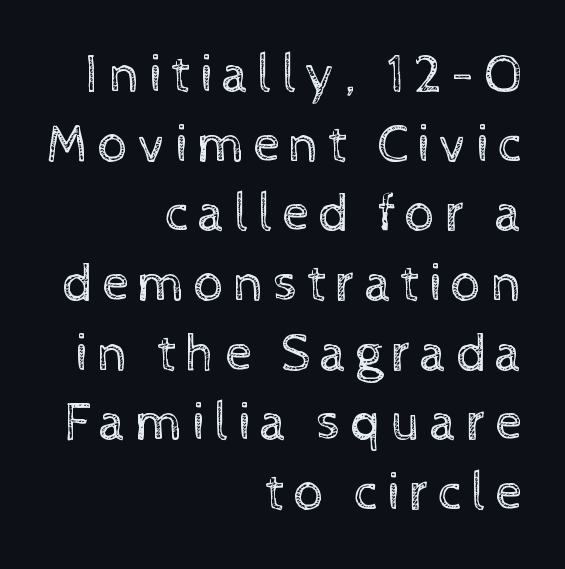
Q: Is the text bold? A: No.
Q: Is the text italic (slanted)? A: No, it is upright.
Q: Is the text underlined? A: No.
Q: How is the paragraph aligned? A: Right-aligned.
Q: Is the spacing between lines tight, normal or loose? A: Normal.
Q: Width (condensed, normal, or wide)? A: Normal.
Q: x-height? A: Medium.
Q: Monospaced? A: No.
